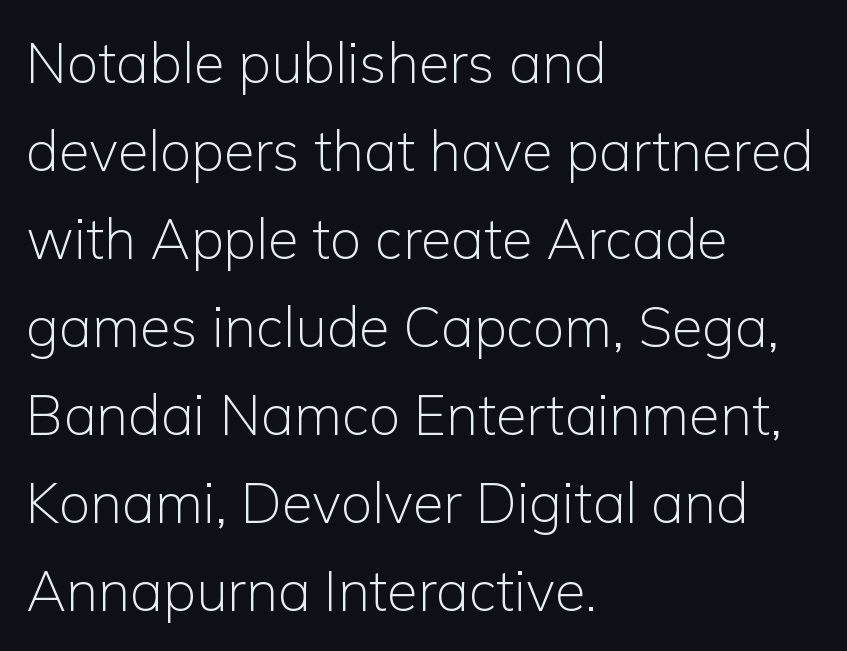
{"serif": "no", "italic": "no", "bold": "no", "weight": "light", "width": "normal", "stroke_contrast": "low", "x_height": "medium", "monospaced": "no", "underline": "no", "align": "left", "line_spacing": "normal", "line_spacing_ratio": 1.57, "letter_spacing": "normal", "letter_spacing_em": 0.0, "glyph_px": 56}
